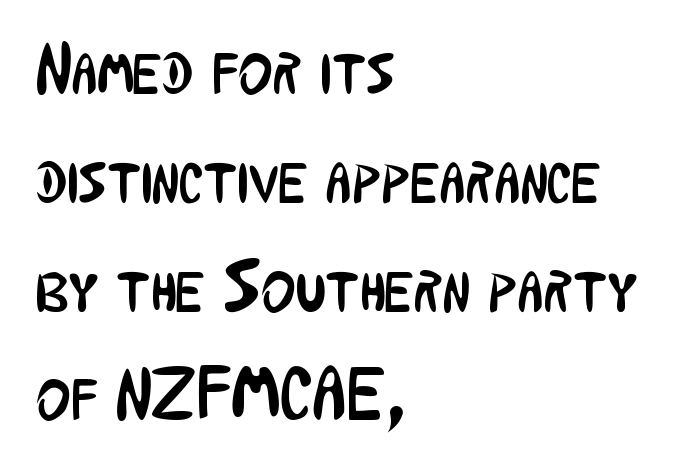
{"serif": "no", "italic": "no", "bold": "no", "weight": "regular", "width": "condensed", "stroke_contrast": "low", "x_height": "medium", "monospaced": "no", "underline": "no", "align": "left", "line_spacing": "normal", "line_spacing_ratio": 1.49, "letter_spacing": "normal", "letter_spacing_em": 0.0, "glyph_px": 73}
